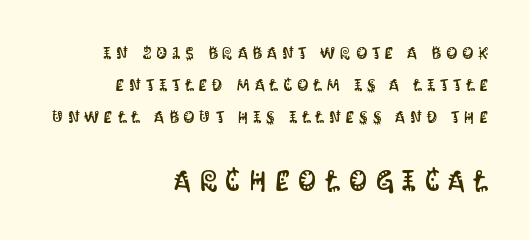
{"serif": "no", "italic": "no", "width": "condensed", "stroke_contrast": "medium", "x_height": "large", "monospaced": "no", "underline": "no", "align": "right", "line_spacing_ratio": 1.87, "letter_spacing": "wide", "letter_spacing_em": 0.3, "larger_block": "second", "size_ratio": 1.71, "glyph_px": 29}
